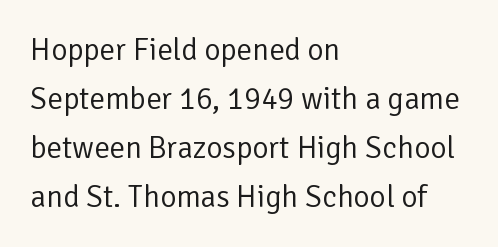
{"serif": "no", "italic": "no", "bold": "no", "weight": "regular", "width": "normal", "stroke_contrast": "low", "x_height": "medium", "monospaced": "no", "underline": "no", "align": "left", "line_spacing": "normal", "line_spacing_ratio": 1.58, "letter_spacing": "normal", "letter_spacing_em": 0.0, "glyph_px": 31}
